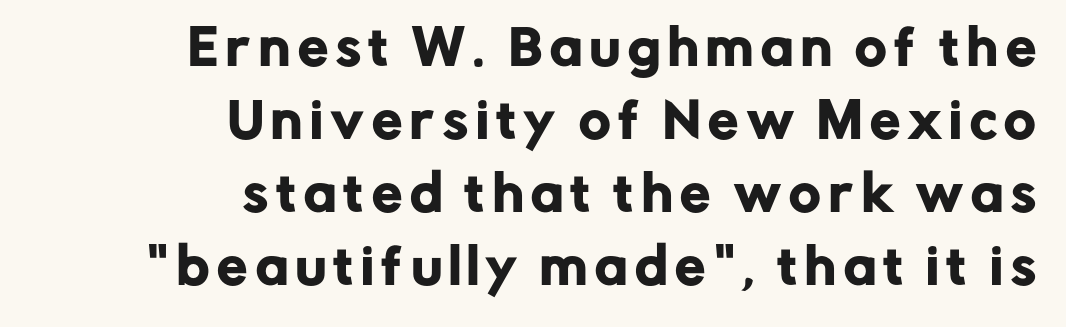
{"serif": "no", "italic": "no", "width": "normal", "stroke_contrast": "low", "x_height": "medium", "monospaced": "no", "underline": "no", "align": "right", "line_spacing": "normal", "line_spacing_ratio": 1.52, "glyph_px": 48}
